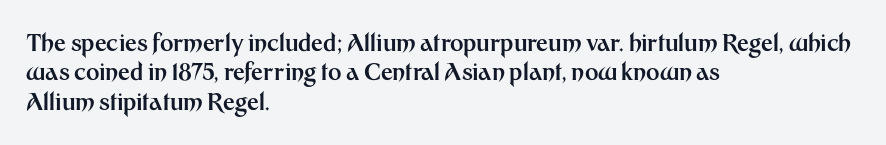
The image shows 23 px bold type, upright; set left-aligned, normal line spacing (1.28x), normal letter spacing, not underlined.
